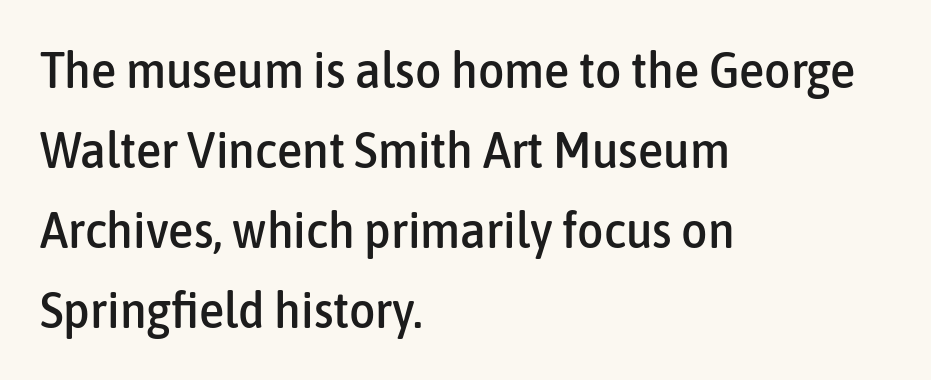
{"serif": "no", "italic": "no", "width": "condensed", "stroke_contrast": "low", "x_height": "medium", "monospaced": "no", "underline": "no", "align": "left", "line_spacing": "normal", "line_spacing_ratio": 1.57, "letter_spacing": "normal", "letter_spacing_em": 0.0, "glyph_px": 51}
